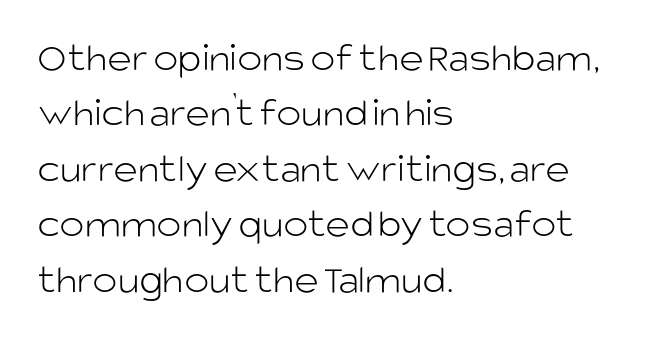
Layout note: lines flush left. Varying glyph widths throughout — classic text-font behaviour. A sans-serif font was chosen for this passage. This rendering leaves character spacing at its baseline value. Clear beneath every line of the passage.
